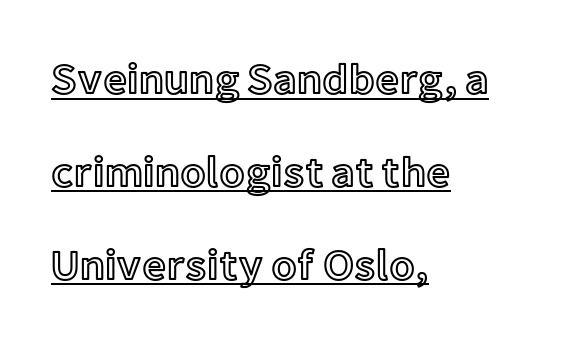
Q: Is the text italic (slanted)? A: No, it is upright.
Q: Is the text underlined? A: Yes.
Q: How is the paragraph aligned? A: Left-aligned.
Q: Is the spacing between letters normal or unusually wide? A: Normal.
Q: Is the spacing between lines tight, normal or loose? A: Loose.
Q: Width (condensed, normal, or wide)? A: Normal.
Q: x-height? A: Medium.
Q: Monospaced? A: No.
